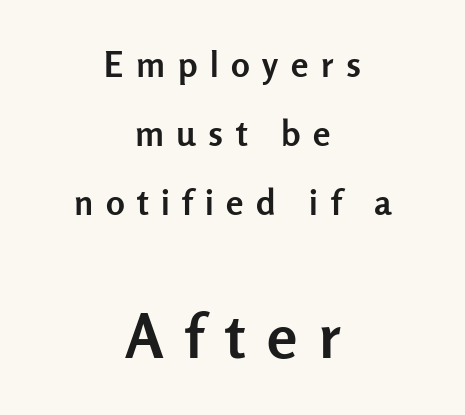
{"serif": "no", "italic": "no", "bold": "yes", "weight": "semibold", "width": "normal", "stroke_contrast": "low", "x_height": "medium", "monospaced": "no", "underline": "no", "align": "center", "line_spacing": "loose", "line_spacing_ratio": 1.97, "letter_spacing": "wide", "letter_spacing_em": 0.36, "larger_block": "second", "size_ratio": 1.74, "glyph_px": 61}
